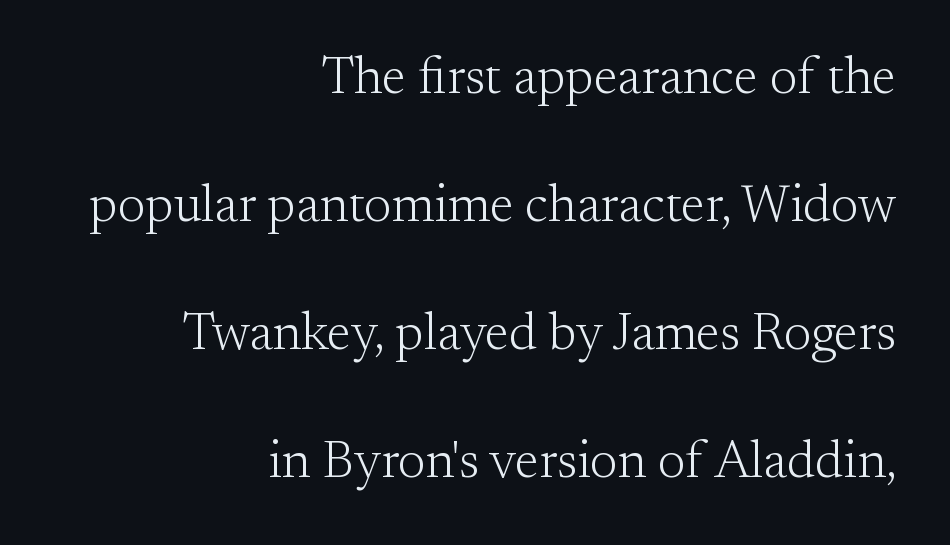
Nope, not italic — everything's standing straight. These lines are rendered in a variable-pitch font. Each line ends at the same right margin while the left side varies. Leading is clearly above the norm, producing a sparse column. The gaps between neighbouring characters are ordinary and unremarkable. Check where the strokes stop: tiny serifs finish them off.
